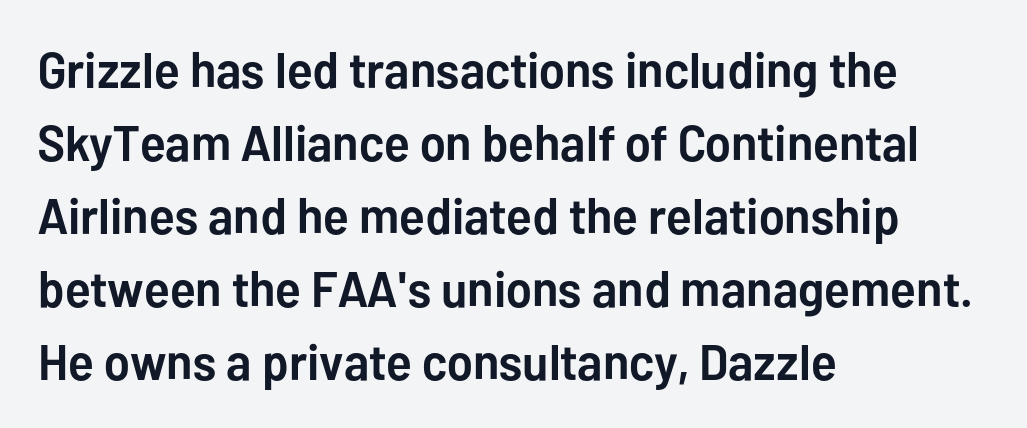
The image shows 50 px semibold sans-serif type, upright; set left-aligned, normal line spacing (1.46x), normal letter spacing, not underlined; low stroke contrast and a medium x-height.
